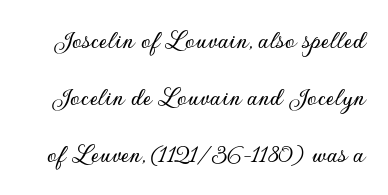
Q: Is the text italic (slanted)? A: Yes.
Q: Is the typeface a serif or a sans-serif typeface? A: Sans-serif.
Q: Is the text underlined? A: No.
Q: Is the spacing between letters normal or unusually wide? A: Normal.
Q: Is the spacing between lines tight, normal or loose? A: Loose.
Q: Width (condensed, normal, or wide)? A: Normal.
Q: Stroke contrast? A: Low.
Q: x-height? A: Small.
Q: Monospaced? A: No.
